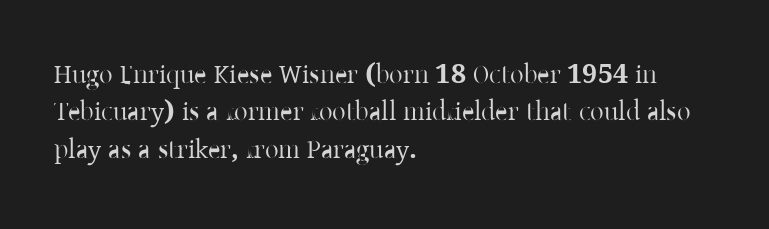
{"italic": "no", "underline": "no", "align": "left", "line_spacing": "normal", "line_spacing_ratio": 1.38, "letter_spacing": "normal", "letter_spacing_em": 0.0, "glyph_px": 27}
